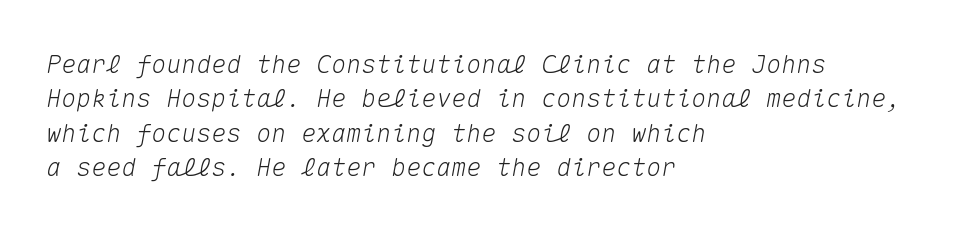
Q: Is the text italic (slanted)? A: Yes, it leans right by about 10 degrees.
Q: Is the text underlined? A: No.
Q: How is the paragraph aligned? A: Left-aligned.
Q: Is the spacing between letters normal or unusually wide? A: Normal.
Q: Is the spacing between lines tight, normal or loose? A: Normal.
